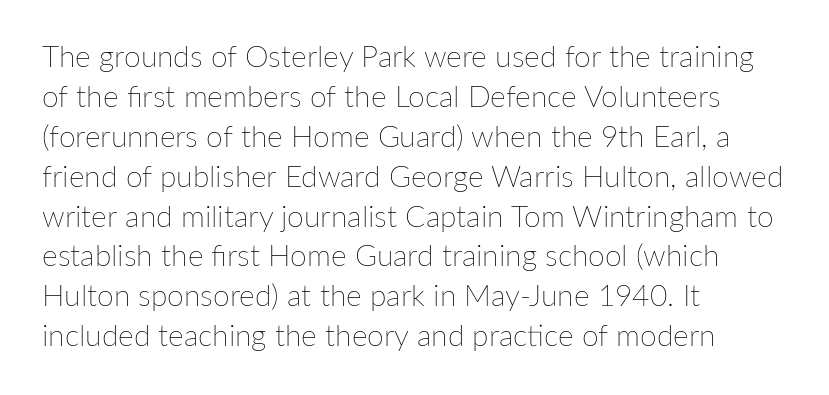
Q: Is the text bold? A: No.
Q: Is the text italic (slanted)? A: No, it is upright.
Q: Is the text underlined? A: No.
Q: How is the paragraph aligned? A: Left-aligned.
Q: Is the spacing between letters normal or unusually wide? A: Normal.
Q: Is the spacing between lines tight, normal or loose? A: Normal.
Q: Width (condensed, normal, or wide)? A: Normal.
Q: Stroke contrast? A: Low.
Q: x-height? A: Medium.
Q: Monospaced? A: No.
